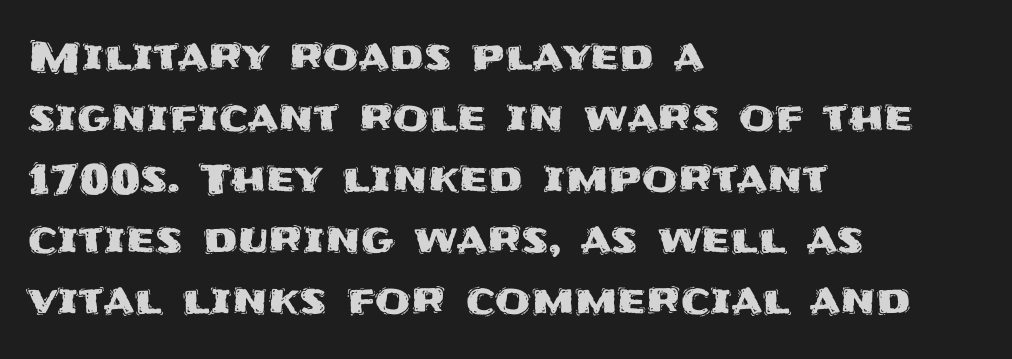
{"serif": "no", "italic": "no", "width": "normal", "stroke_contrast": "medium", "x_height": "large", "monospaced": "no", "underline": "no", "align": "left", "line_spacing": "normal", "line_spacing_ratio": 1.49, "letter_spacing": "normal", "letter_spacing_em": 0.0, "glyph_px": 41}
